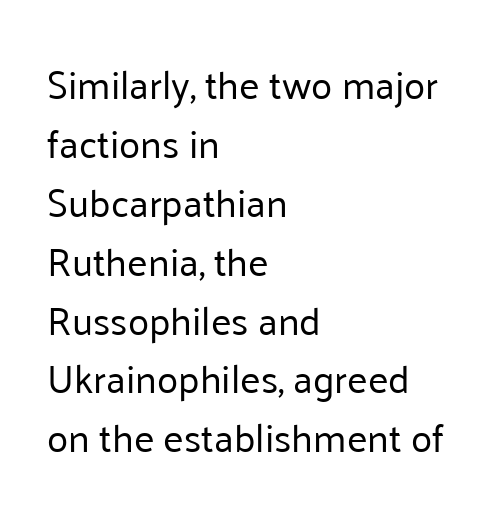
Q: Is the text bold? A: No.
Q: Is the text italic (slanted)? A: No, it is upright.
Q: Is the typeface a serif or a sans-serif typeface? A: Sans-serif.
Q: Is the text underlined? A: No.
Q: How is the paragraph aligned? A: Left-aligned.
Q: Is the spacing between letters normal or unusually wide? A: Normal.
Q: Is the spacing between lines tight, normal or loose? A: Normal.
Q: Width (condensed, normal, or wide)? A: Normal.
Q: Stroke contrast? A: Low.
Q: x-height? A: Medium.
Q: Monospaced? A: No.
